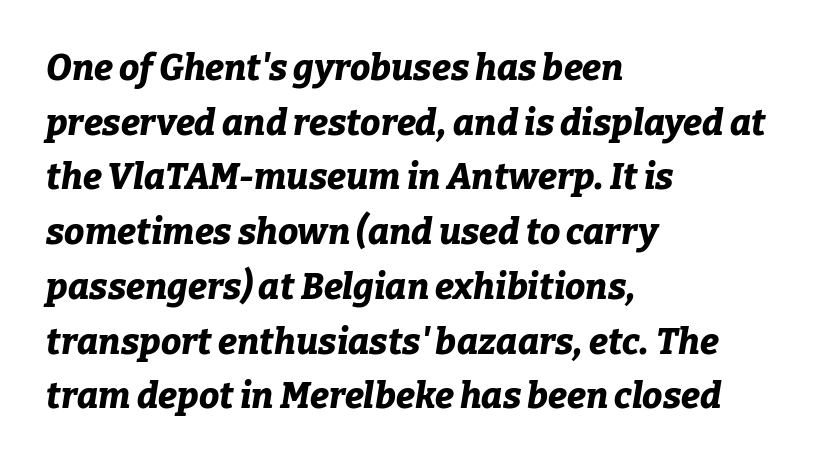
{"italic": "yes", "lean": "right", "slant_degrees": 9, "bold": "yes", "weight": "bold", "width": "normal", "stroke_contrast": "low", "x_height": "medium", "monospaced": "no", "underline": "no", "align": "left", "line_spacing": "normal", "line_spacing_ratio": 1.52, "letter_spacing": "normal", "letter_spacing_em": 0.0, "glyph_px": 36}
